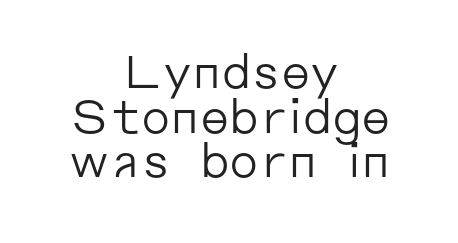
Think of a printed novel: that variable character pitch is what you see here. Interline gaps are noticeably narrow in this sample. The lines are quadded center. Does the lettering tilt? It doesn't — this is upright. The glyphs are unaccompanied by any horizontal stroke below them.
